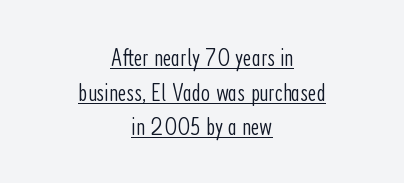
{"italic": "no", "bold": "no", "underline": "yes", "align": "center", "line_spacing": "normal", "line_spacing_ratio": 1.33, "letter_spacing": "normal", "letter_spacing_em": 0.0, "glyph_px": 26}
